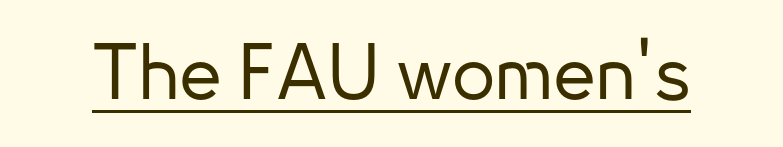
The image shows 77 px sans-serif type, upright; set normal letter spacing, underlined; low stroke contrast and a small x-height.
